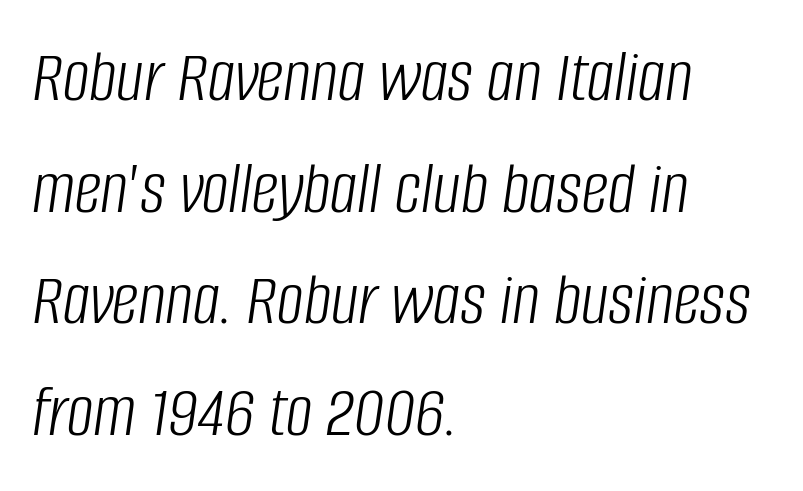
Does the leading feel generous? No, just average. The glyphs look as if they've been sheared to an angle. The glyphs are unaccompanied by any horizontal stroke below them. This rendering uses left alignment, leaving the right contour irregular. No heavy texture on the line: the type isn't bold. Default kerning and tracking; the words read as compact shapes.
